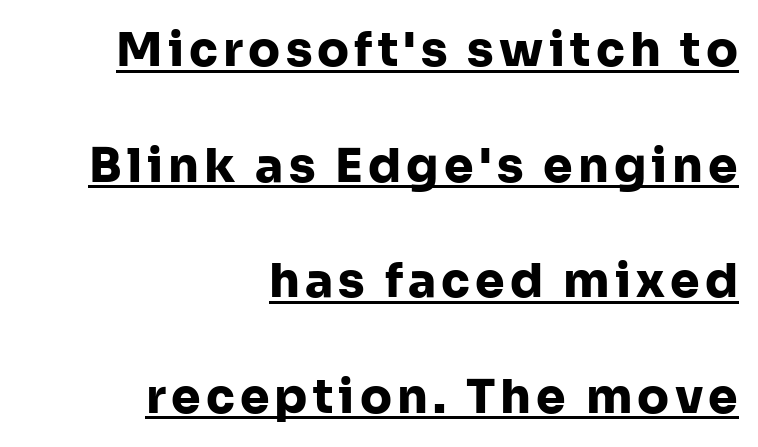
Q: Is the text bold? A: Yes.
Q: Is the text italic (slanted)? A: No, it is upright.
Q: Is the typeface a serif or a sans-serif typeface? A: Sans-serif.
Q: Is the text underlined? A: Yes.
Q: How is the paragraph aligned? A: Right-aligned.
Q: Is the spacing between lines tight, normal or loose? A: Loose.
Q: Width (condensed, normal, or wide)? A: Normal.
Q: Stroke contrast? A: Low.
Q: x-height? A: Medium.
Q: Monospaced? A: No.
